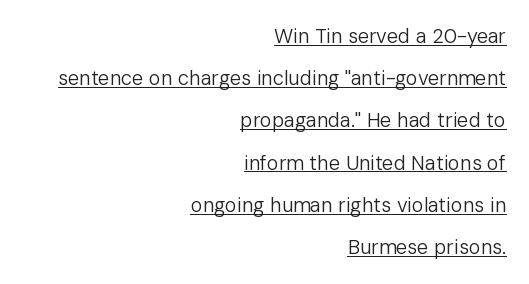
Horizontal alignment here is rightward, an uncommon choice for prose. Words appear dense and cohesive because spacing is normal. Is this a heavy cut? Hardly; it is regular or lighter. Glance below the letters and you will spot a drawn line.
